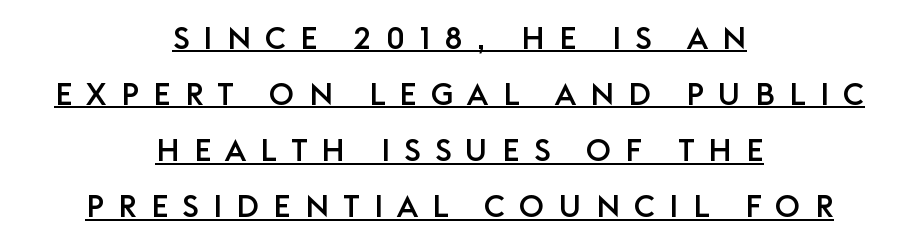
The image shows 31 px sans-serif type, upright; set centered, line spacing 1.81x, unusually wide letter spacing (+0.46 em), underlined; low stroke contrast and a large x-height.
